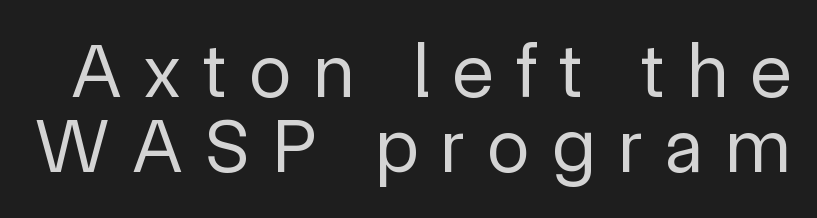
Does the leading feel generous? Not at all — it's pinched. Unlike a traditional serif, this face leaves its strokes unadorned. Compared with typical body copy, the letter spacing here is much looser. Each letter keeps its own natural width here, so spacing adapts to shape.
